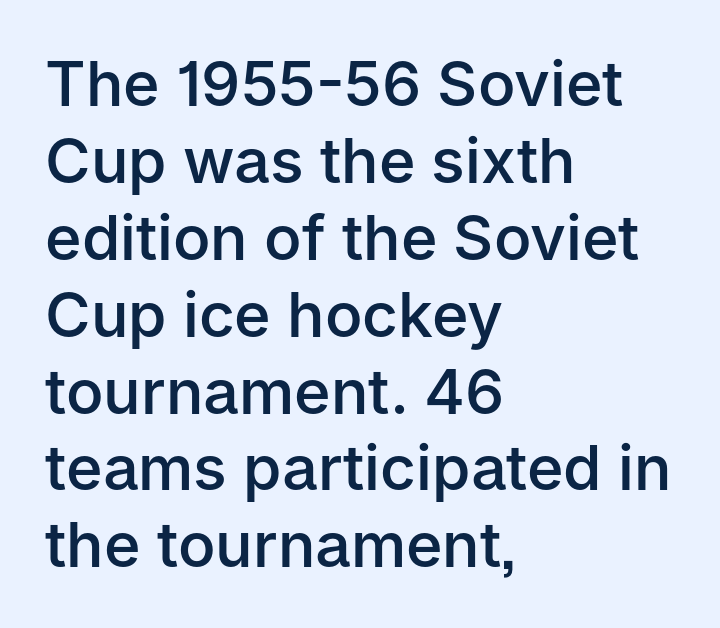
{"serif": "no", "italic": "no", "bold": "semi", "weight": "semibold", "width": "normal", "stroke_contrast": "low", "x_height": "medium", "monospaced": "no", "underline": "no", "align": "left", "line_spacing_ratio": 1.24, "letter_spacing": "normal", "letter_spacing_em": 0.0, "glyph_px": 62}
